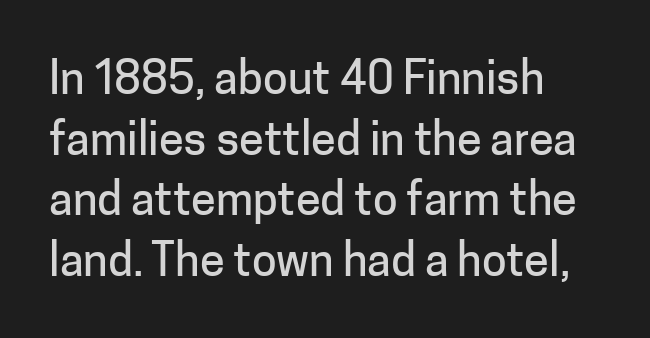
The space directly below the letters is spotless. Each line starts at the same left margin while the right side varies. Designer's note — italics off, roman on. The rendering uses natural spacing where letterforms have individual widths. Short note: letters normally spaced.
